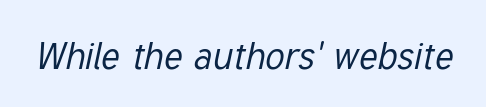
Q: Is the text bold? A: No.
Q: Is the text italic (slanted)? A: Yes, it leans right by about 12 degrees.
Q: Is the text underlined? A: No.
Q: Is the spacing between letters normal or unusually wide? A: Normal.
Q: Width (condensed, normal, or wide)? A: Condensed.
Q: Stroke contrast? A: Low.
Q: x-height? A: Medium.
Q: Monospaced? A: No.
